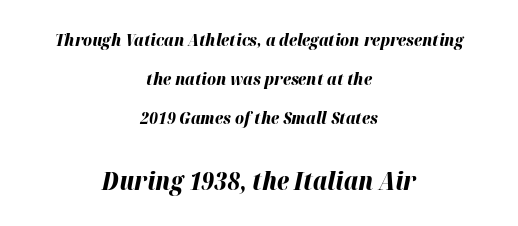
Q: Is the text bold? A: Yes.
Q: Is the text italic (slanted)? A: Yes, it leans right by about 12 degrees.
Q: Is the text underlined? A: No.
Q: How is the paragraph aligned? A: Centered.
Q: Is the spacing between letters normal or unusually wide? A: Normal.
Q: Is the spacing between lines tight, normal or loose? A: Loose.
Q: Which block of text is set in a larger size, the first (top) or the second (bottom)? A: The second (bottom) one.
